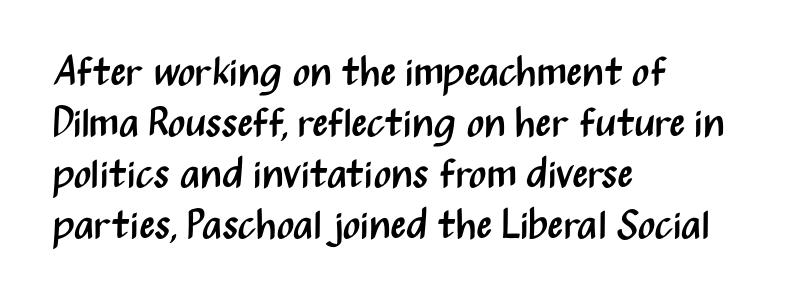
Q: Is the text bold? A: No.
Q: Is the text italic (slanted)? A: No, it is upright.
Q: Is the typeface a serif or a sans-serif typeface? A: Sans-serif.
Q: Is the text underlined? A: No.
Q: How is the paragraph aligned? A: Left-aligned.
Q: Is the spacing between letters normal or unusually wide? A: Normal.
Q: Width (condensed, normal, or wide)? A: Condensed.
Q: Stroke contrast? A: Medium.
Q: x-height? A: Medium.
Q: Monospaced? A: No.
